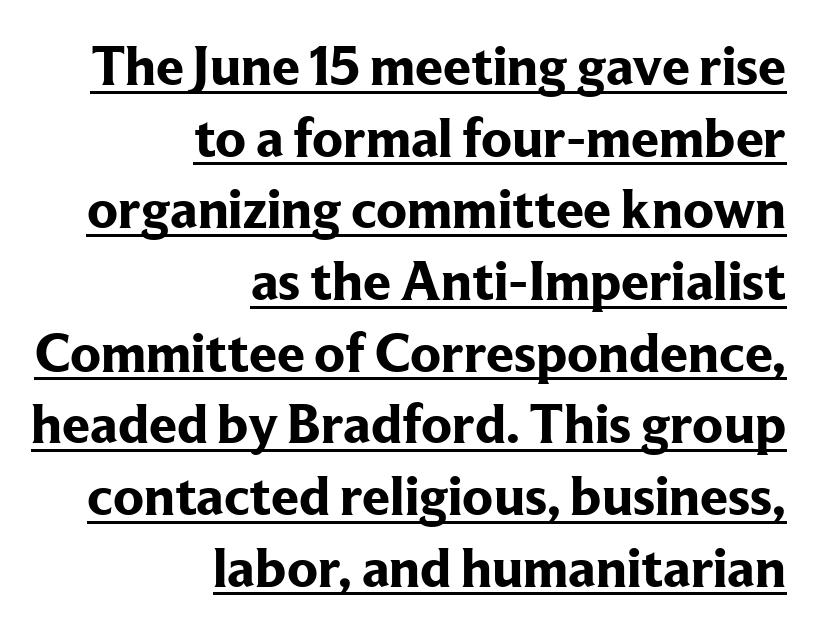
The image shows 56 px bold serif type, upright; set right-aligned, normal line spacing (1.28x), normal letter spacing, underlined; low stroke contrast and a medium x-height.
